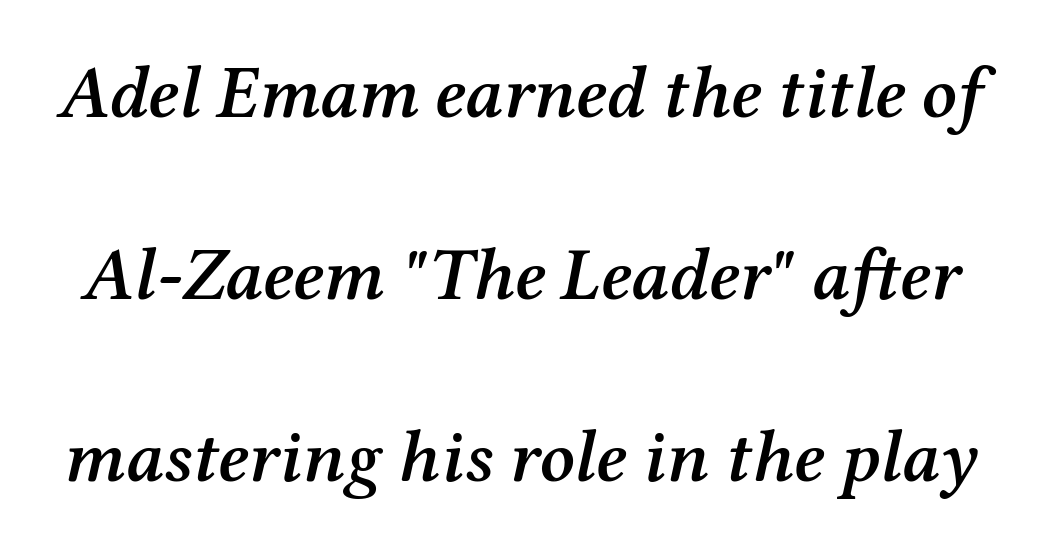
Q: Is the text bold? A: Semi-bold.
Q: Is the text italic (slanted)? A: Yes, it leans right by about 12 degrees.
Q: Is the typeface a serif or a sans-serif typeface? A: Serif.
Q: Is the text underlined? A: No.
Q: Is the spacing between letters normal or unusually wide? A: Normal.
Q: Is the spacing between lines tight, normal or loose? A: Loose.
Q: Width (condensed, normal, or wide)? A: Normal.
Q: Stroke contrast? A: Medium.
Q: x-height? A: Medium.
Q: Monospaced? A: No.
